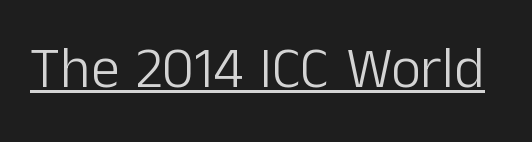
Stems and bowls with no extra thickness — not bold. Is this a fixed-width face? No — the glyphs have proportional, varying widths. Is this a sans? Yes — the strokes have no serifs. Students, note that the glyphs here touch the page at normal intervals.
